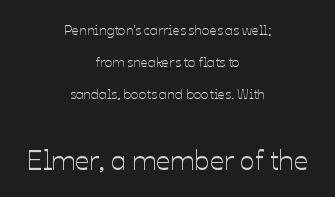
{"italic": "no", "width": "normal", "stroke_contrast": "low", "x_height": "medium", "monospaced": "no", "underline": "no", "align": "center", "line_spacing": "loose", "line_spacing_ratio": 2.3, "letter_spacing": "normal", "letter_spacing_em": 0.0, "larger_block": "second", "size_ratio": 2.0, "glyph_px": 28}
